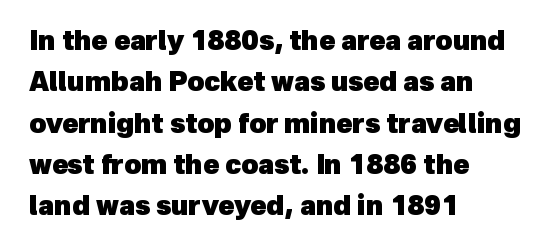
Q: Is the text bold? A: Yes.
Q: Is the text underlined? A: No.
Q: How is the paragraph aligned? A: Left-aligned.
Q: Is the spacing between letters normal or unusually wide? A: Normal.
Q: Is the spacing between lines tight, normal or loose? A: Normal.
